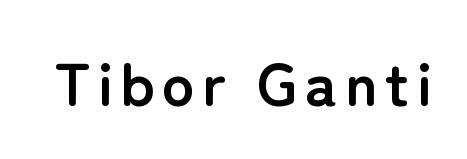
Q: Is the text bold? A: Yes.
Q: Is the text italic (slanted)? A: No, it is upright.
Q: Is the typeface a serif or a sans-serif typeface? A: Sans-serif.
Q: Is the text underlined? A: No.
Q: Width (condensed, normal, or wide)? A: Normal.
Q: Stroke contrast? A: Low.
Q: x-height? A: Medium.
Q: Monospaced? A: No.
